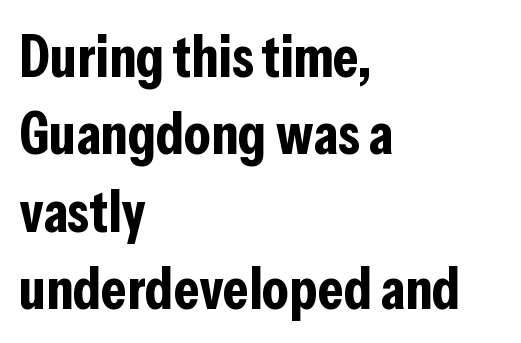
{"serif": "no", "italic": "no", "bold": "yes", "weight": "bold", "width": "condensed", "stroke_contrast": "low", "x_height": "medium", "monospaced": "no", "underline": "no", "align": "left", "line_spacing": "normal", "line_spacing_ratio": 1.31, "letter_spacing": "normal", "letter_spacing_em": 0.0, "glyph_px": 59}
